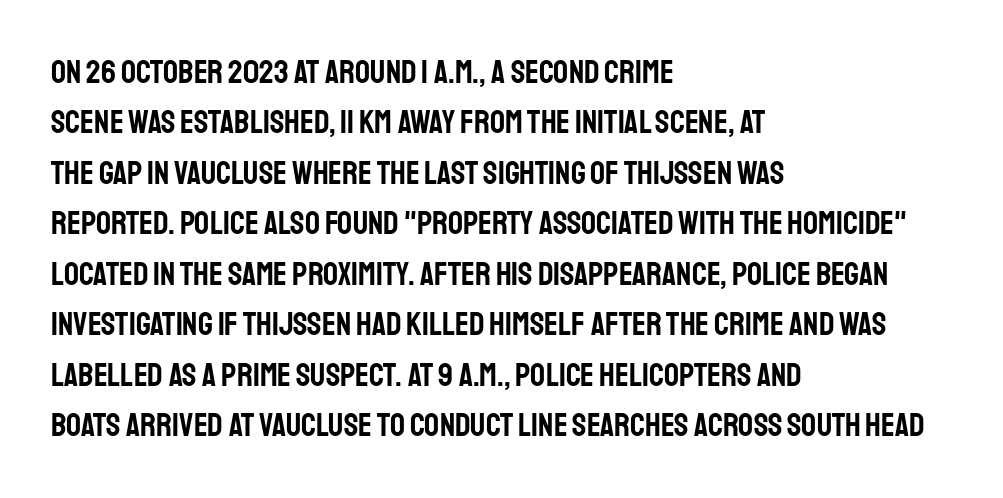
Q: Is the text italic (slanted)? A: No, it is upright.
Q: Is the typeface a serif or a sans-serif typeface? A: Sans-serif.
Q: Is the text underlined? A: No.
Q: How is the paragraph aligned? A: Left-aligned.
Q: Is the spacing between letters normal or unusually wide? A: Normal.
Q: Is the spacing between lines tight, normal or loose? A: Normal.
Q: Width (condensed, normal, or wide)? A: Condensed.
Q: Stroke contrast? A: Low.
Q: x-height? A: Large.
Q: Monospaced? A: No.
